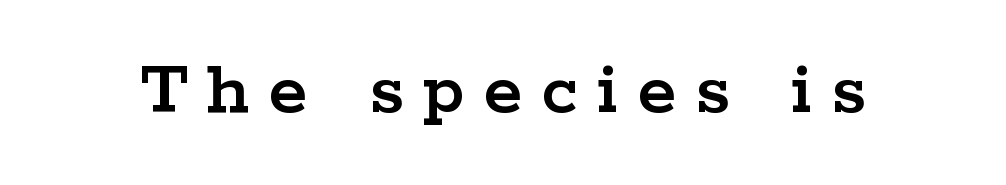
The image shows 79 px wide serif type, upright; set unusually wide letter spacing (+0.24 em), not underlined; low stroke contrast and a medium x-height.
